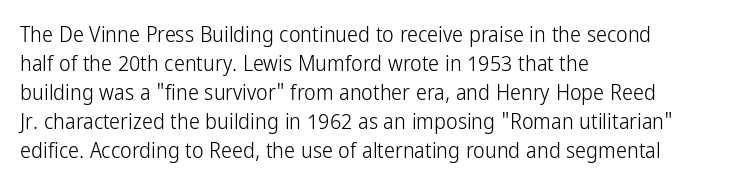
Tall strokes in this sample are plumb rather than angled. The passage shown has conventional tracking throughout. Every row of glyphs begins at an identical x-position on the left. A normal amount of white space separates one row of letters from the next. Type without underlining.
